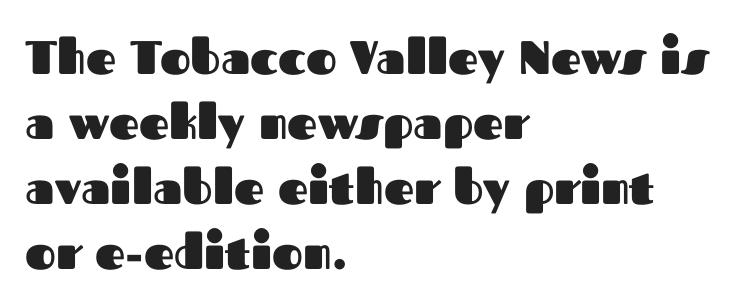
The image shows 47 px heavy sans-serif type, upright; set left-aligned, normal line spacing (1.38x), normal letter spacing, not underlined; medium stroke contrast and a medium x-height.
